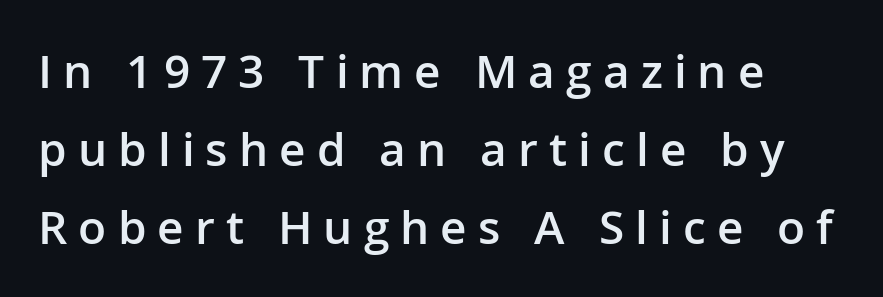
The image shows 46 px semibold sans-serif type, upright; set left-aligned, normal line spacing (1.7x), unusually wide letter spacing (+0.24 em), not underlined; low stroke contrast and a medium x-height.
